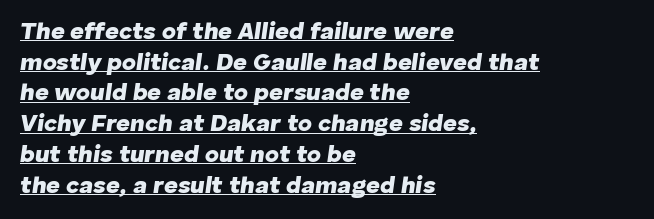
Q: Is the text bold? A: Yes.
Q: Is the text italic (slanted)? A: Yes, it leans right by about 8 degrees.
Q: Is the text underlined? A: Yes.
Q: How is the paragraph aligned? A: Left-aligned.
Q: Is the spacing between letters normal or unusually wide? A: Normal.
Q: Is the spacing between lines tight, normal or loose? A: Normal.
